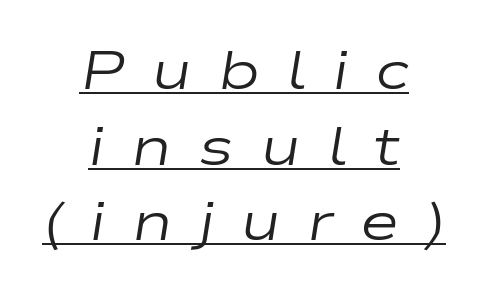
Q: Is the text bold? A: No.
Q: Is the text italic (slanted)? A: Yes, it leans right by about 9 degrees.
Q: Is the text underlined? A: Yes.
Q: How is the paragraph aligned? A: Centered.
Q: Is the spacing between letters normal or unusually wide? A: Unusually wide.
Q: Is the spacing between lines tight, normal or loose? A: Normal.
Q: Width (condensed, normal, or wide)? A: Wide.
Q: Stroke contrast? A: Low.
Q: x-height? A: Medium.
Q: Monospaced? A: No.
